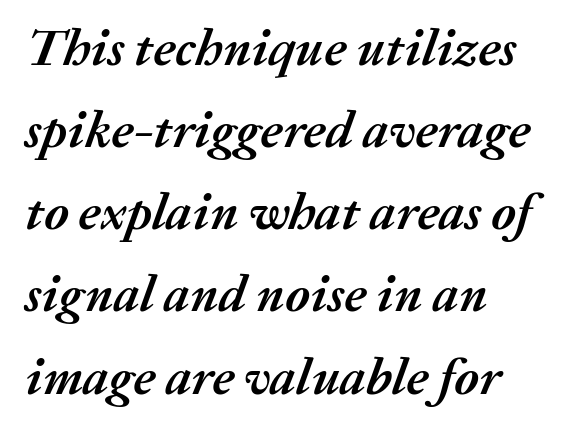
Q: Is the text bold? A: Yes.
Q: Is the text italic (slanted)? A: Yes, it leans right by about 20 degrees.
Q: Is the text underlined? A: No.
Q: How is the paragraph aligned? A: Left-aligned.
Q: Is the spacing between letters normal or unusually wide? A: Normal.
Q: Is the spacing between lines tight, normal or loose? A: Normal.
Q: Width (condensed, normal, or wide)? A: Normal.
Q: Stroke contrast? A: Medium.
Q: x-height? A: Medium.
Q: Monospaced? A: No.
